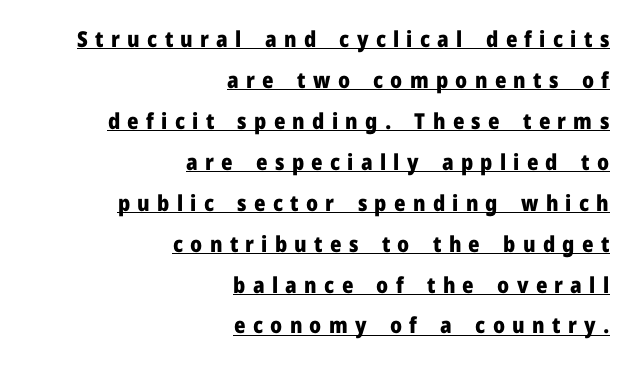
The image shows 22 px bold type, upright; set right-aligned, line spacing 1.86x, unusually wide letter spacing (+0.33 em), underlined.
